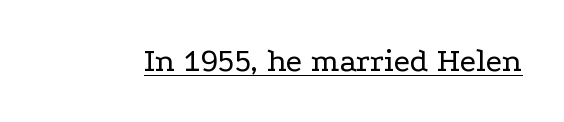
Q: Is the text bold? A: No.
Q: Is the text italic (slanted)? A: No, it is upright.
Q: Is the typeface a serif or a sans-serif typeface? A: Serif.
Q: Is the text underlined? A: Yes.
Q: Is the spacing between letters normal or unusually wide? A: Normal.
Q: Width (condensed, normal, or wide)? A: Wide.
Q: Stroke contrast? A: Low.
Q: x-height? A: Medium.
Q: Monospaced? A: No.
